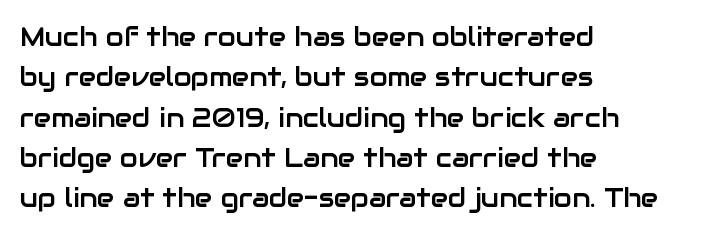
This rendering uses left alignment, leaving the right contour irregular. The vertical gap from one line to the next is medium. The space beneath each line is pristine and unruled. Does extra space separate the letters? No, they use regular spacing. Every character sits straight up, as roman type does.
